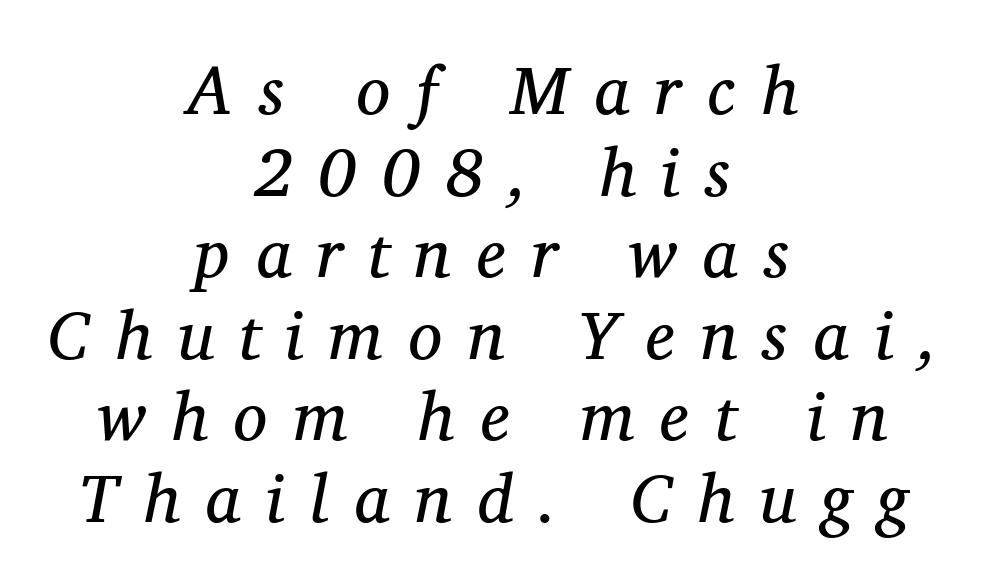
{"serif": "yes", "italic": "yes", "lean": "right", "slant_degrees": 11, "bold": "no", "weight": "regular", "width": "normal", "stroke_contrast": "medium", "x_height": "medium", "monospaced": "no", "underline": "no", "align": "center", "line_spacing_ratio": 1.2, "letter_spacing": "wide", "letter_spacing_em": 0.38, "glyph_px": 68}
